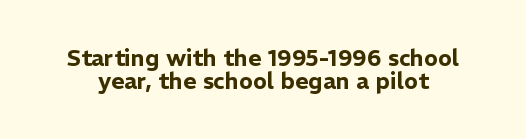
The image shows 23 px text type, upright; set tight line spacing (0.98x), normal letter spacing, not underlined.
